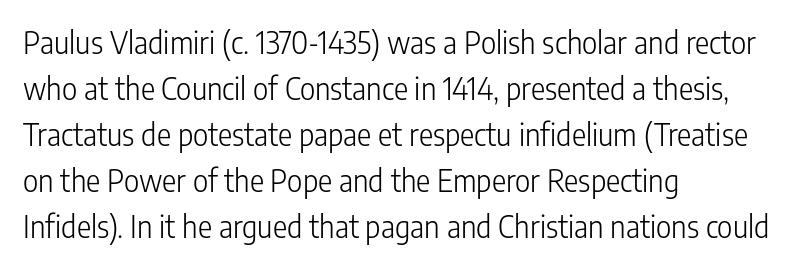
Q: Is the text bold? A: No.
Q: Is the text italic (slanted)? A: No, it is upright.
Q: Is the typeface a serif or a sans-serif typeface? A: Sans-serif.
Q: Is the text underlined? A: No.
Q: How is the paragraph aligned? A: Left-aligned.
Q: Is the spacing between letters normal or unusually wide? A: Normal.
Q: Is the spacing between lines tight, normal or loose? A: Normal.
Q: Width (condensed, normal, or wide)? A: Condensed.
Q: Stroke contrast? A: Low.
Q: x-height? A: Medium.
Q: Monospaced? A: No.
